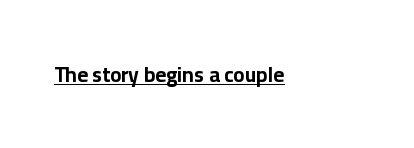
{"italic": "no", "bold": "yes", "underline": "yes", "letter_spacing": "normal", "letter_spacing_em": 0.0, "glyph_px": 21}
